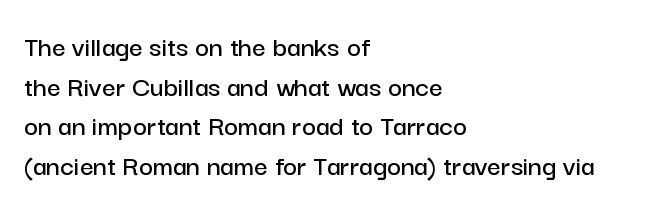
The image shows 30 px sans-serif type, upright; set left-aligned, normal line spacing (1.32x), normal letter spacing, not underlined; low stroke contrast and a medium x-height.
